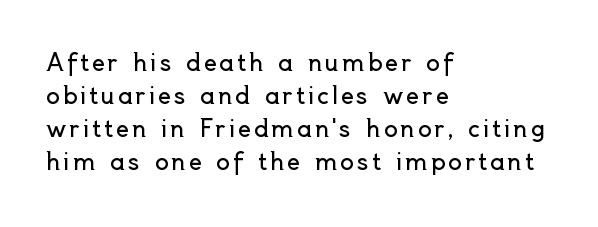
Stems and bowls with no extra thickness — not bold. The space beneath each line is pristine and unruled. The rendering uses a moderate line-height, typical for paragraphs. Rendered with straight, roman letterforms.
